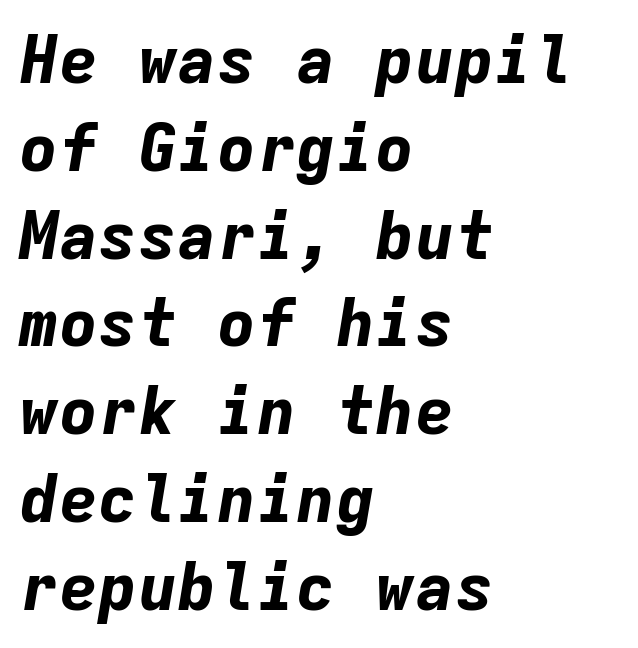
The image shows 66 px bold type, italic (leaning right), monospaced; set left-aligned, normal line spacing (1.33x), normal letter spacing, not underlined; low stroke contrast and a medium x-height.
